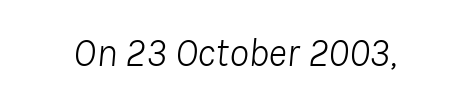
The image shows 40 px light type, italic (leaning right); set normal letter spacing, not underlined; low stroke contrast and a medium x-height.
